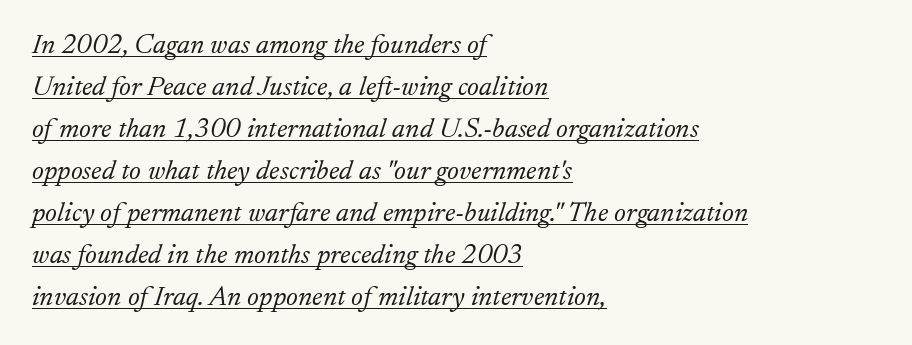
Underline: present. Note the varied advance widths — an 'i' is clearly narrower than an 'm'. In terms of posture, this sample is oblique. A normal amount of white space separates one row of letters from the next. The horizontal fit of the characters is conventional and even. Notice how the passage keeps a crisp vertical edge on the left only.
